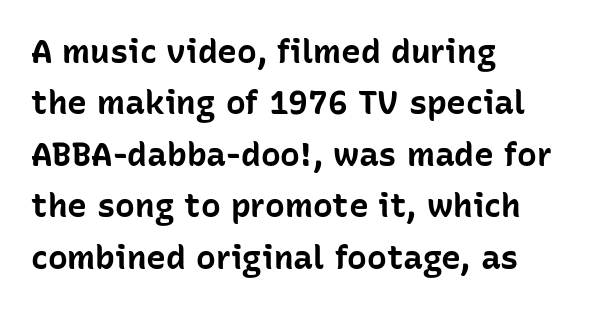
Q: Is the text bold? A: Yes.
Q: Is the text italic (slanted)? A: No, it is upright.
Q: Is the typeface a serif or a sans-serif typeface? A: Sans-serif.
Q: Is the text underlined? A: No.
Q: How is the paragraph aligned? A: Left-aligned.
Q: Is the spacing between letters normal or unusually wide? A: Normal.
Q: Is the spacing between lines tight, normal or loose? A: Normal.
Q: Width (condensed, normal, or wide)? A: Normal.
Q: Stroke contrast? A: Low.
Q: x-height? A: Medium.
Q: Monospaced? A: No.
